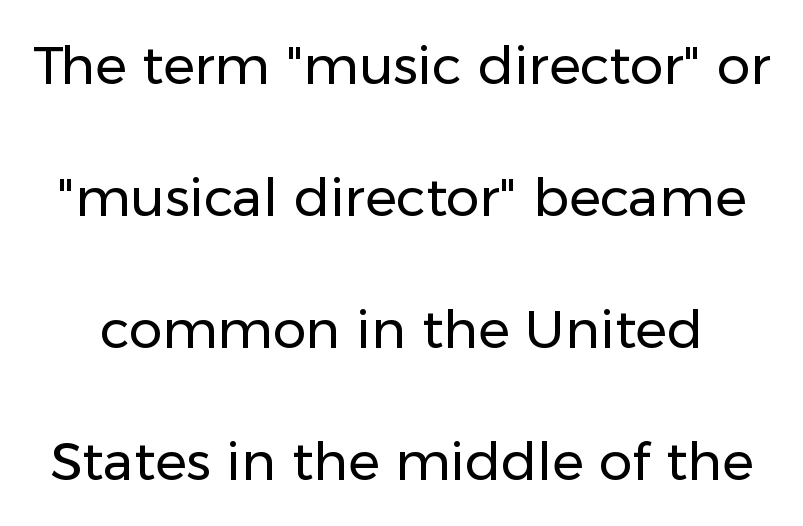
Q: Is the text bold? A: No.
Q: Is the text italic (slanted)? A: No, it is upright.
Q: Is the typeface a serif or a sans-serif typeface? A: Sans-serif.
Q: Is the text underlined? A: No.
Q: Is the spacing between letters normal or unusually wide? A: Normal.
Q: Is the spacing between lines tight, normal or loose? A: Loose.
Q: Width (condensed, normal, or wide)? A: Normal.
Q: Stroke contrast? A: Low.
Q: x-height? A: Medium.
Q: Monospaced? A: No.
